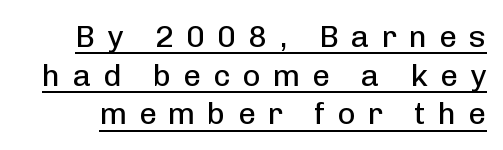
Q: Is the text bold? A: No.
Q: Is the text italic (slanted)? A: No, it is upright.
Q: Is the typeface a serif or a sans-serif typeface? A: Sans-serif.
Q: Is the text underlined? A: Yes.
Q: Is the spacing between letters normal or unusually wide? A: Unusually wide.
Q: Is the spacing between lines tight, normal or loose? A: Normal.
Q: Width (condensed, normal, or wide)? A: Normal.
Q: Stroke contrast? A: Low.
Q: x-height? A: Medium.
Q: Monospaced? A: No.
